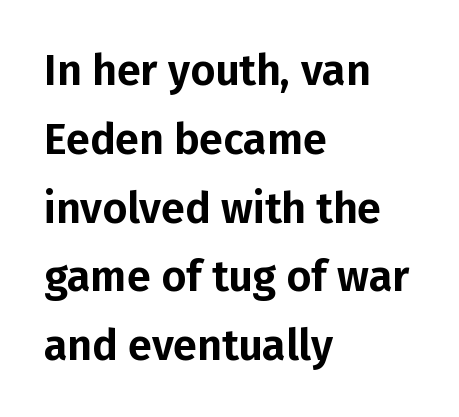
The image shows 43 px sans-serif type, upright; set left-aligned, normal line spacing (1.6x), normal letter spacing, not underlined; low stroke contrast and a medium x-height.
